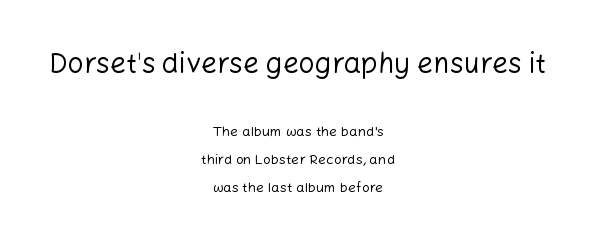
{"serif": "no", "italic": "no", "bold": "no", "weight": "regular", "width": "normal", "stroke_contrast": "low", "x_height": "medium", "monospaced": "no", "underline": "no", "align": "center", "line_spacing": "loose", "line_spacing_ratio": 2.01, "letter_spacing": "normal", "letter_spacing_em": 0.0, "larger_block": "first", "size_ratio": 2.0, "glyph_px": 28}
